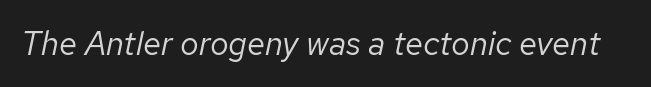
Q: Is the text bold? A: No.
Q: Is the text italic (slanted)? A: Yes, it leans right by about 12 degrees.
Q: Is the text underlined? A: No.
Q: Is the spacing between letters normal or unusually wide? A: Normal.
Q: Width (condensed, normal, or wide)? A: Normal.
Q: Stroke contrast? A: Low.
Q: x-height? A: Medium.
Q: Monospaced? A: No.
